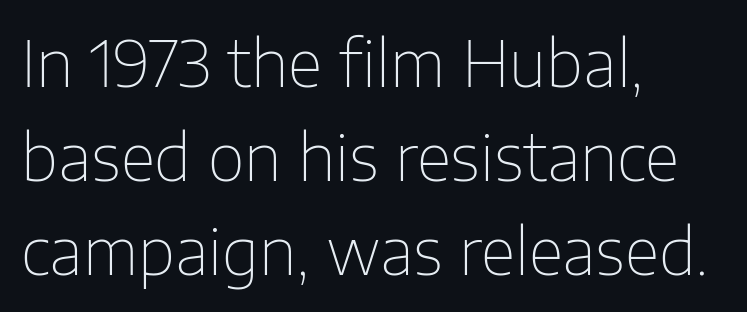
Q: Is the text bold? A: No.
Q: Is the text italic (slanted)? A: No, it is upright.
Q: Is the typeface a serif or a sans-serif typeface? A: Sans-serif.
Q: Is the text underlined? A: No.
Q: How is the paragraph aligned? A: Left-aligned.
Q: Is the spacing between letters normal or unusually wide? A: Normal.
Q: Is the spacing between lines tight, normal or loose? A: Normal.
Q: Width (condensed, normal, or wide)? A: Normal.
Q: Stroke contrast? A: Low.
Q: x-height? A: Medium.
Q: Monospaced? A: No.
